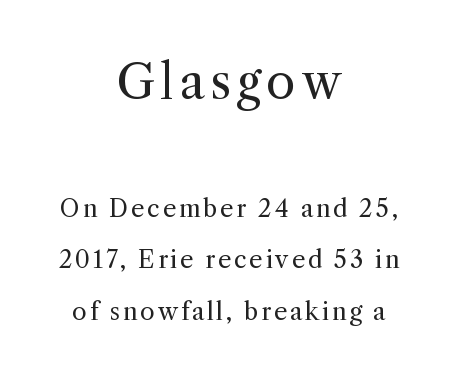
The image shows 48 px regular-weight serif type, upright; set centered, loose line spacing (2.14x), not underlined; the first (top) block is 2.0x larger; a medium x-height.
